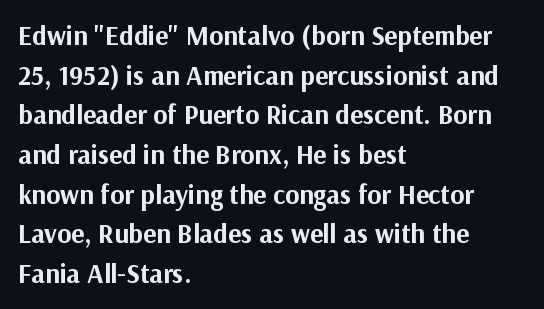
The glyphs are unaccompanied by any horizontal stroke below them. The characters look thick and weighty, a clear bold. Horizontally, the lines are justified to the leading edge only. Successive baselines arrive at the customary interval. Ordinary non-slanted type is in use.
